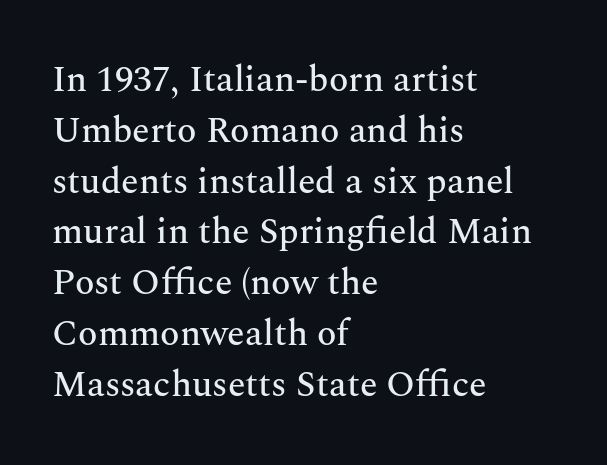
The horizontal fit of the characters is conventional and even. Does the leading feel generous? No, just average. Think of a printed novel: that variable character pitch is what you see here. The gap between lines stays unmarked. The rendering anchors every line to the left-hand side. If you drew a line through each stem, it would be perfectly vertical.
